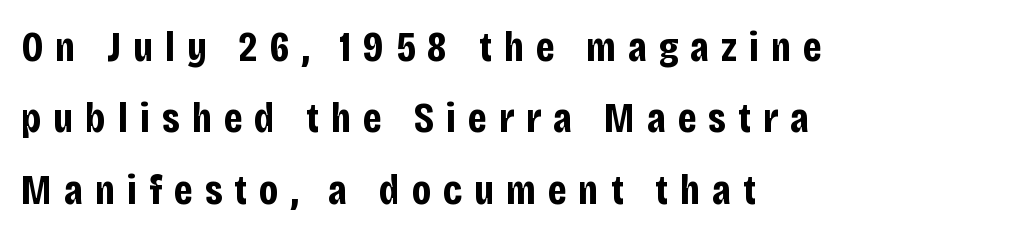
{"serif": "no", "italic": "no", "bold": "yes", "weight": "bold", "width": "condensed", "stroke_contrast": "low", "x_height": "large", "monospaced": "no", "underline": "no", "align": "left", "line_spacing": "normal", "line_spacing_ratio": 1.66, "letter_spacing": "wide", "letter_spacing_em": 0.27, "glyph_px": 43}
